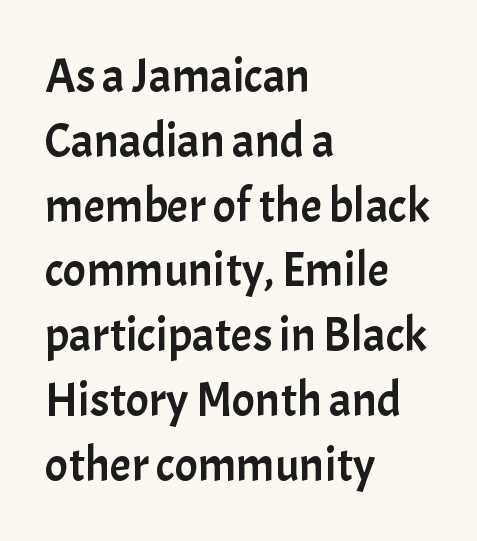
{"serif": "no", "italic": "no", "width": "normal", "stroke_contrast": "low", "x_height": "medium", "monospaced": "no", "underline": "no", "align": "left", "line_spacing": "normal", "line_spacing_ratio": 1.35, "letter_spacing": "normal", "letter_spacing_em": 0.0, "glyph_px": 48}
